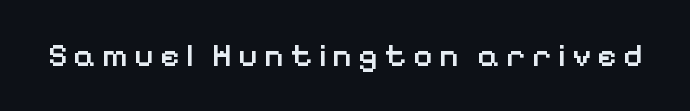
The image shows 33 px semibold sans-serif type, upright; set not underlined; low stroke contrast and a medium x-height.
